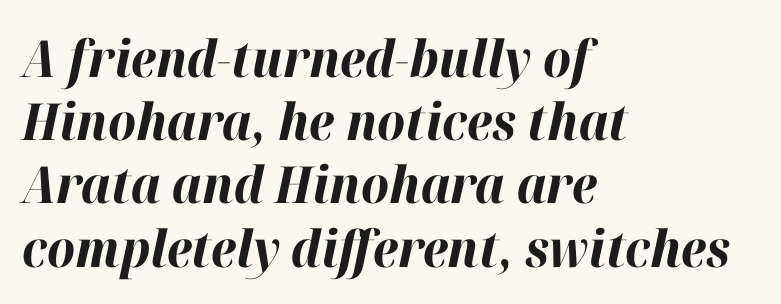
{"italic": "yes", "lean": "right", "slant_degrees": 12, "bold": "yes", "weight": "bold", "width": "normal", "stroke_contrast": "high", "x_height": "medium", "monospaced": "no", "underline": "no", "align": "left", "line_spacing_ratio": 1.24, "letter_spacing": "normal", "letter_spacing_em": 0.0, "glyph_px": 51}
